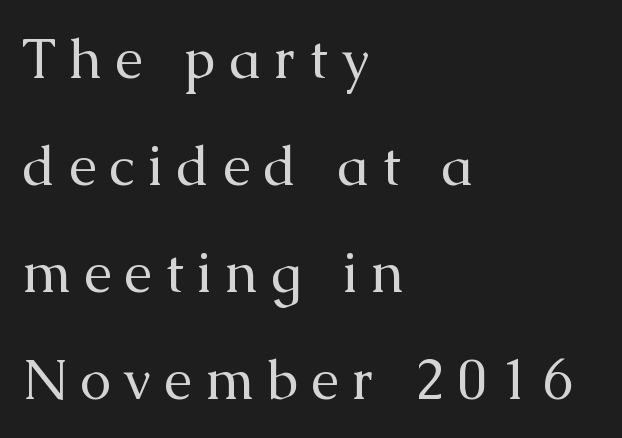
The image shows 56 px regular-weight serif type, upright; set left-aligned, loose line spacing (1.91x), unusually wide letter spacing (+0.23 em), not underlined; medium stroke contrast and a medium x-height.
